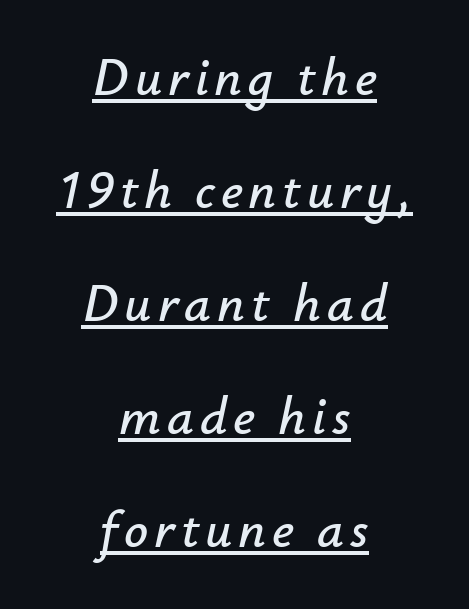
The image shows 53 px text type, italic (leaning right); set centered, loose line spacing (2.13x), underlined; low stroke contrast and a small x-height.
